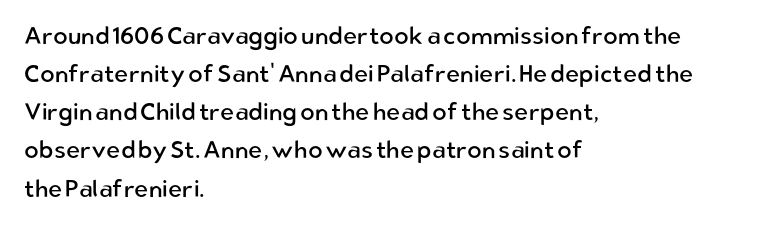
{"italic": "no", "bold": "no", "underline": "no", "align": "left", "line_spacing": "normal", "line_spacing_ratio": 1.59, "letter_spacing": "normal", "letter_spacing_em": 0.0, "glyph_px": 24}
